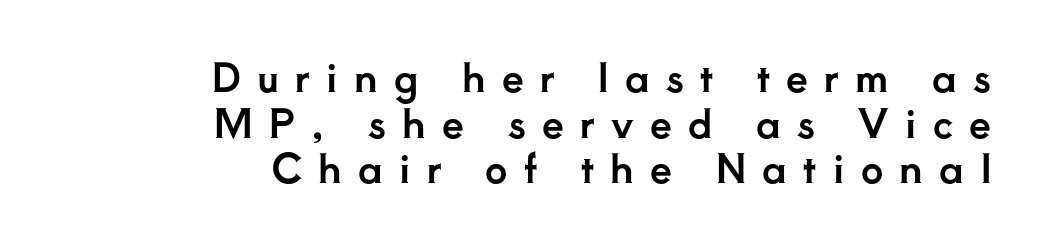
The image shows 39 px serif type, upright; set right-aligned, line spacing 1.17x, unusually wide letter spacing (+0.42 em), not underlined; low stroke contrast and a small x-height.
